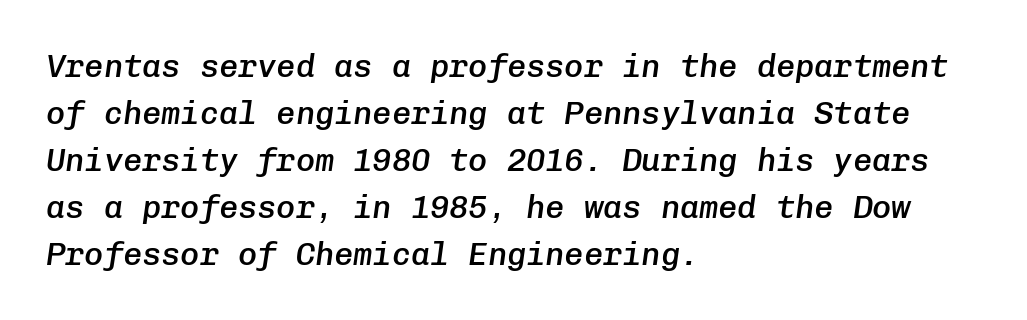
These lines sit exactly where default settings would place them. As a designer I'd log this as weight 600, semibold. Think of a typewriter: that constant character pitch is what you see here. No word sits above an underline. Line starts are locked; line ends wander. The glyphs look as if they've been sheared to an angle.
